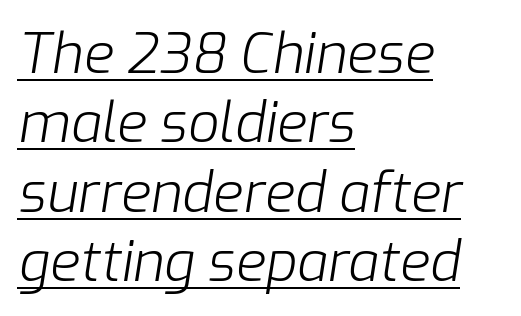
The image shows 55 px light type, italic (leaning right); set left-aligned, normal line spacing (1.26x), normal letter spacing, underlined; low stroke contrast and a medium x-height.
